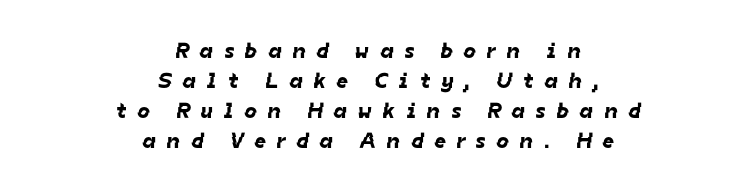
{"underline": "no", "align": "center", "line_spacing": "normal", "line_spacing_ratio": 1.37, "letter_spacing": "wide", "letter_spacing_em": 0.5, "glyph_px": 22}
